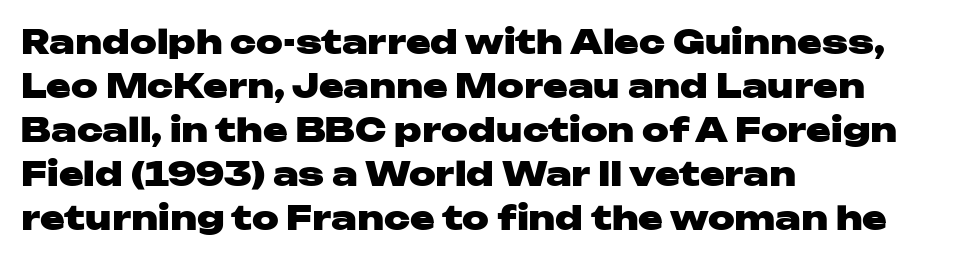
Reading down the block, your eye returns to a fixed left position each line. In terms of leading, this rendering sits right in the middle. Each letter's strokes conclude bluntly, with no projecting serifs. Each letter keeps its own natural width here, so spacing adapts to shape.
